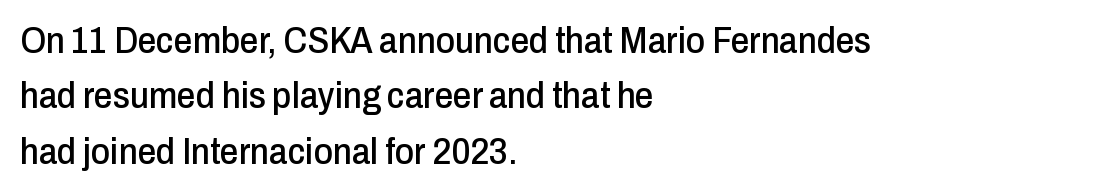
{"serif": "no", "italic": "no", "width": "condensed", "stroke_contrast": "low", "x_height": "medium", "monospaced": "no", "underline": "no", "align": "left", "line_spacing": "normal", "line_spacing_ratio": 1.5, "letter_spacing": "normal", "letter_spacing_em": 0.0, "glyph_px": 37}
